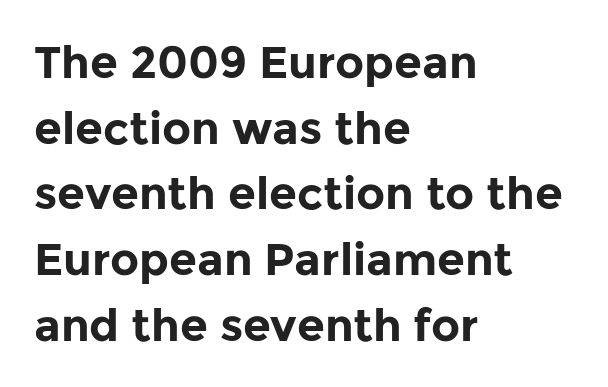
The image shows 45 px bold sans-serif type, upright; set left-aligned, normal line spacing (1.46x), normal letter spacing, not underlined; low stroke contrast and a medium x-height.
